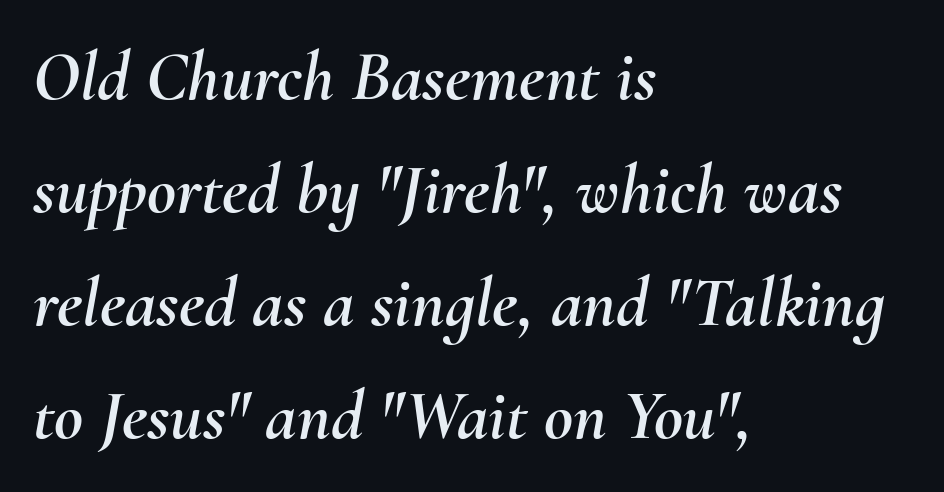
{"italic": "yes", "lean": "right", "slant_degrees": 10, "width": "normal", "stroke_contrast": "medium", "x_height": "small", "monospaced": "no", "underline": "no", "align": "left", "line_spacing": "normal", "line_spacing_ratio": 1.59, "letter_spacing": "normal", "letter_spacing_em": 0.0, "glyph_px": 71}
